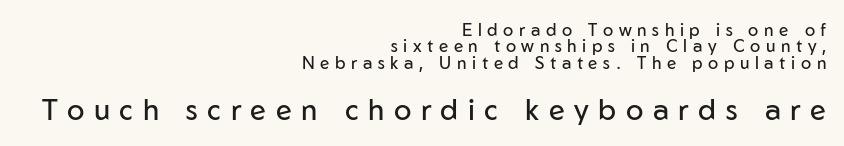
Observe the wide spacing: letters keep a clear distance from each other. Character widths vary here, with narrow letters taking less room than wide ones. If you drew a ruler down the right edge, every line would touch it. The leading is snug, giving the passage a crowded texture.
